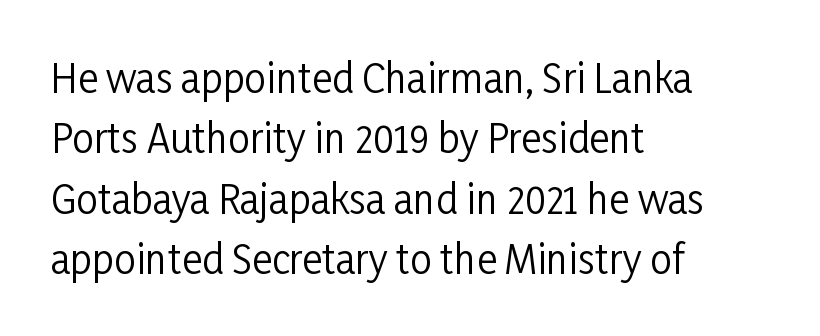
{"serif": "no", "italic": "no", "bold": "no", "weight": "regular", "width": "condensed", "stroke_contrast": "low", "x_height": "medium", "monospaced": "no", "underline": "no", "align": "left", "line_spacing": "normal", "line_spacing_ratio": 1.55, "letter_spacing": "normal", "letter_spacing_em": 0.0, "glyph_px": 39}
